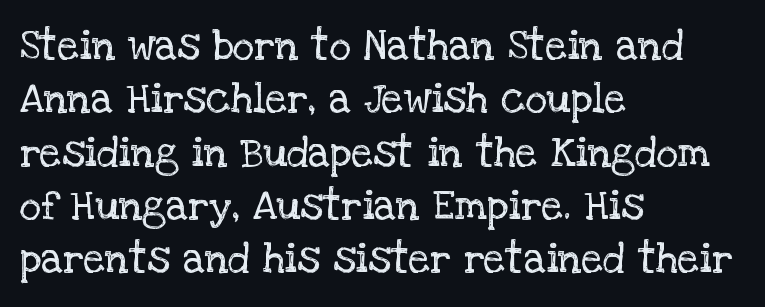
Think of a printed novel: that variable character pitch is what you see here. Note: serifs present on the glyphs. Baseline-to-baseline distance is the conventional proportion of letter height. Designer's note — italics off, roman on. The strip under each line holds only bare page. The lines in this sample share a left origin and differ only in where they stop.
